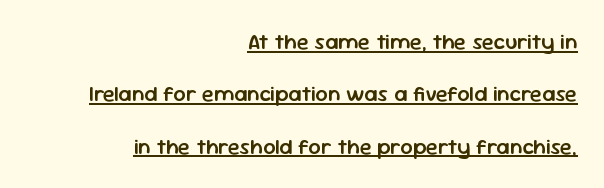
{"italic": "no", "bold": "semi", "underline": "yes", "align": "right", "line_spacing": "loose", "line_spacing_ratio": 2.38, "letter_spacing": "normal", "letter_spacing_em": 0.0, "glyph_px": 22}
